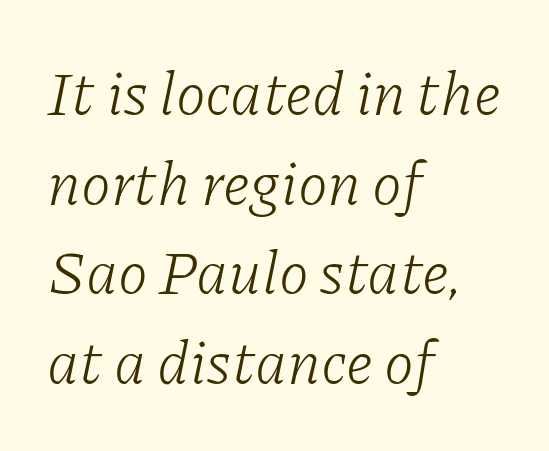
The image shows 61 px light serif type, italic (leaning right); set left-aligned, normal line spacing (1.47x), normal letter spacing, not underlined; low stroke contrast and a medium x-height.
